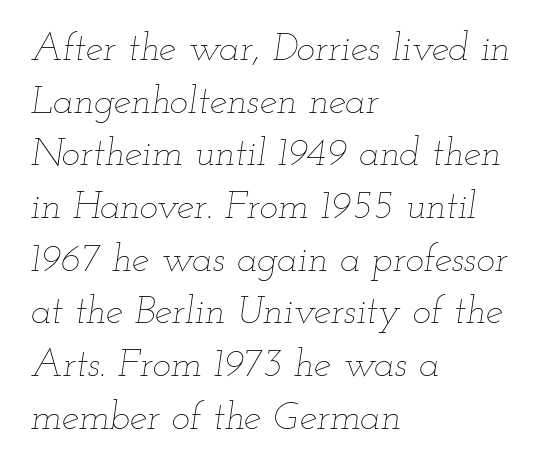
Character widths vary here, with narrow letters taking less room than wide ones. Quick note: italic. Caption: multi-line text, flush left, ragged right. Characters follow at the spacing the type designer built in. The line-height multiplier appears to be the usual default.
